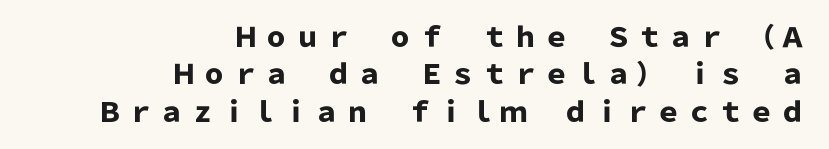
The image shows 27 px bold type, upright; set right-aligned, normal line spacing (1.38x), not underlined.
